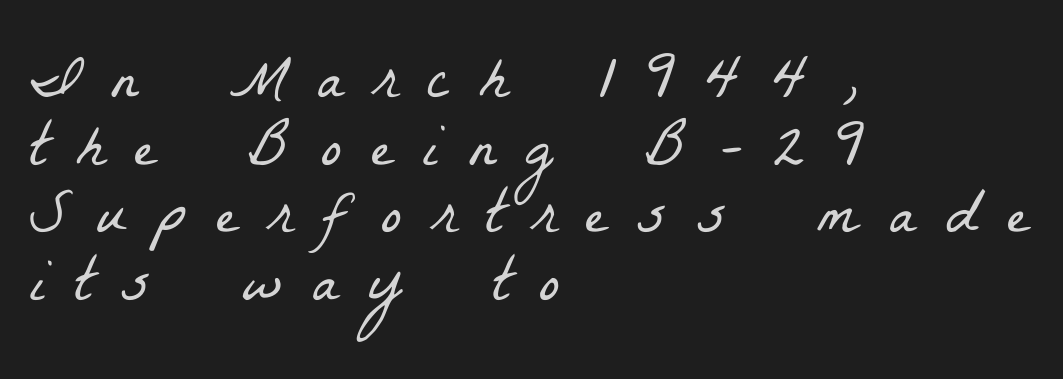
{"serif": "yes", "bold": "no", "weight": "light", "width": "condensed", "stroke_contrast": "low", "x_height": "medium", "monospaced": "no", "underline": "no", "align": "left", "line_spacing": "tight", "line_spacing_ratio": 1.09, "letter_spacing": "wide", "letter_spacing_em": 0.49, "glyph_px": 62}
